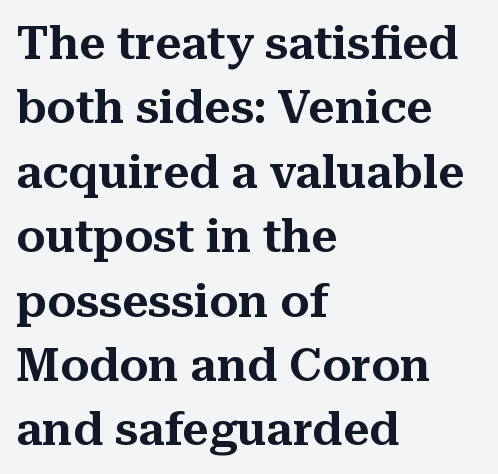
Regular leading. Each letter keeps its own natural width here, so spacing adapts to shape. Casual observation: everything's shoved over to the left. The gap between lines stays unmarked.
